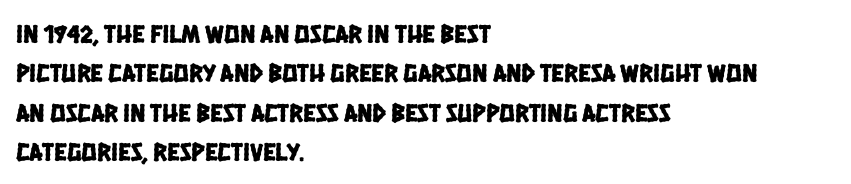
Bare-footed words on every line. There is no visible air inserted between adjacent glyphs. One-word summary of the alignment: left. Baseline-to-baseline distance is the conventional proportion of letter height.
